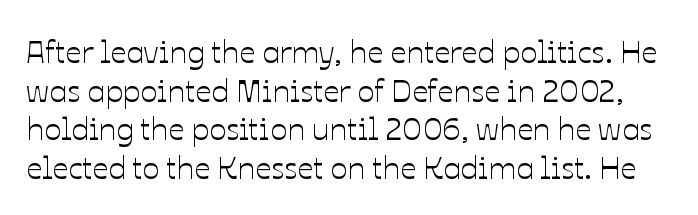
The rendering keeps characters at their native spacing. Each letter keeps its own natural width here, so spacing adapts to shape. Rule under the text: the space is simply empty. The lettering holds an erect, upright posture throughout.
